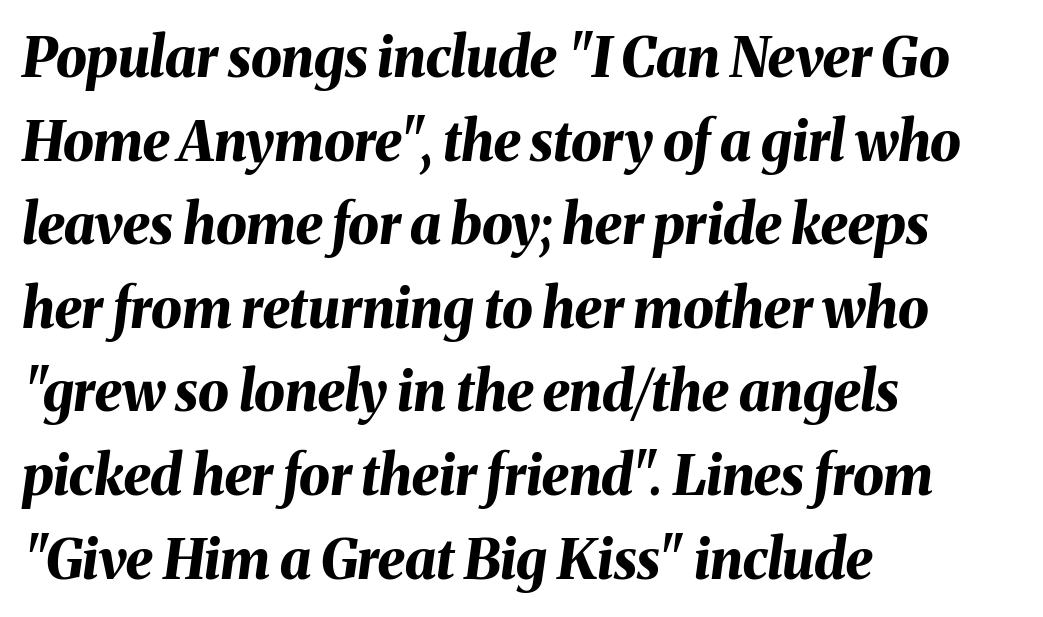
{"italic": "yes", "lean": "right", "slant_degrees": 8, "bold": "yes", "weight": "bold", "width": "normal", "stroke_contrast": "medium", "x_height": "medium", "monospaced": "no", "underline": "no", "align": "left", "line_spacing": "normal", "line_spacing_ratio": 1.52, "letter_spacing": "normal", "letter_spacing_em": 0.0, "glyph_px": 55}
